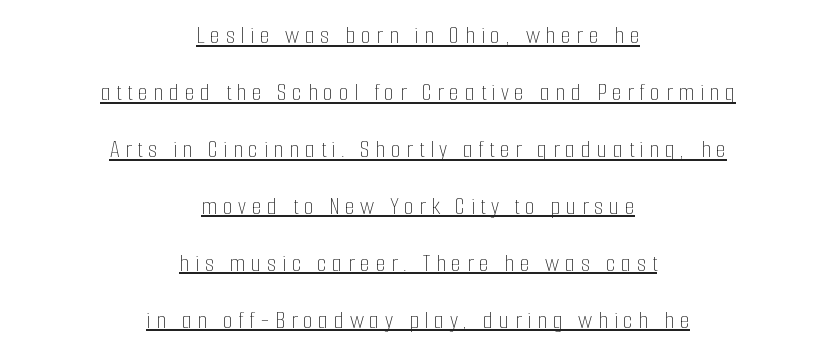
The image shows 26 px text type, upright; set centered, loose line spacing (2.19x), unusually wide letter spacing (+0.21 em), underlined.
